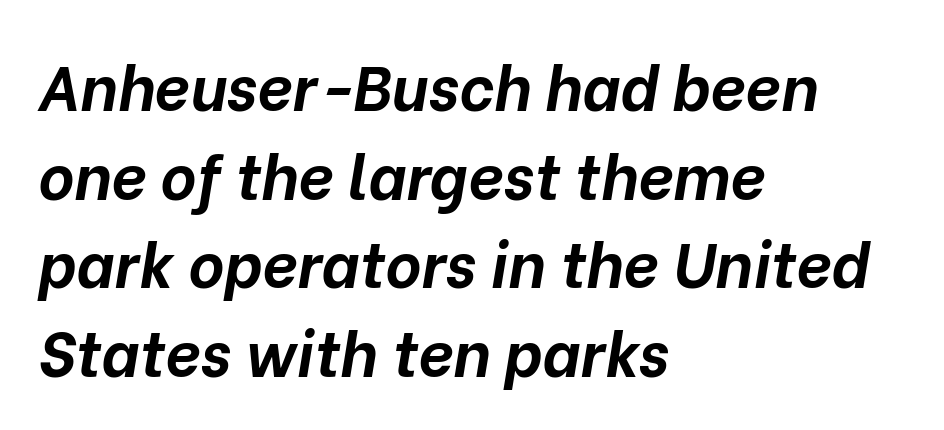
The passage shown is typed in a proportional face where columns would drift. Plain, unruled lines of type. Notice how descenders clear the ascenders below comfortably — that's standard leading. Strokes here are thick enough to call this a true bold. Between one letter and the next there's only the usual sliver of space. Casual observation: everything's shoved over to the left.
